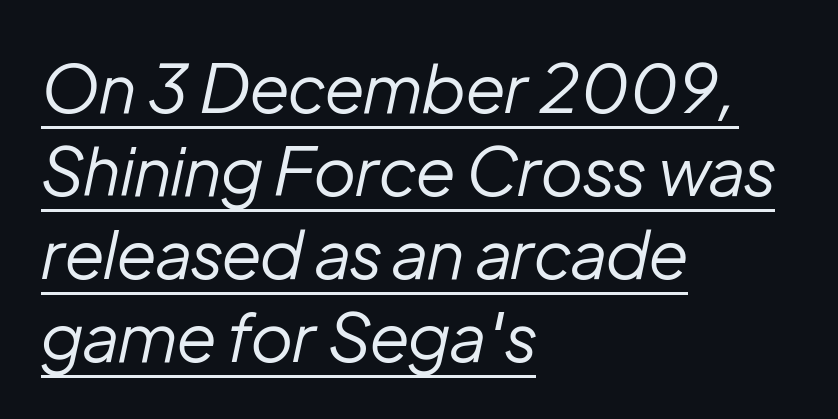
{"italic": "yes", "lean": "right", "slant_degrees": 12, "bold": "no", "weight": "regular", "width": "normal", "stroke_contrast": "low", "x_height": "medium", "monospaced": "no", "underline": "yes", "align": "left", "line_spacing_ratio": 1.24, "letter_spacing": "normal", "letter_spacing_em": 0.0, "glyph_px": 67}
